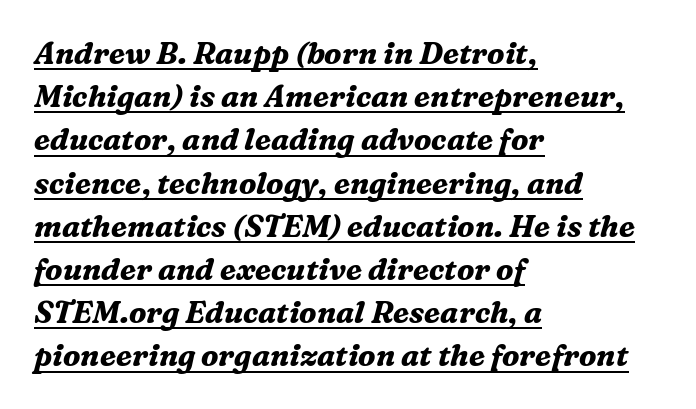
{"serif": "yes", "italic": "yes", "lean": "right", "slant_degrees": 16, "bold": "yes", "weight": "bold", "width": "normal", "stroke_contrast": "medium", "x_height": "medium", "monospaced": "no", "underline": "yes", "align": "left", "line_spacing": "normal", "line_spacing_ratio": 1.44, "letter_spacing": "normal", "letter_spacing_em": 0.0, "glyph_px": 30}
